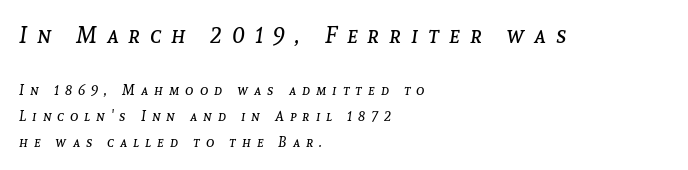
Q: Is the text bold? A: No.
Q: Is the text italic (slanted)? A: Yes, it leans right by about 8 degrees.
Q: Is the text underlined? A: No.
Q: How is the paragraph aligned? A: Left-aligned.
Q: Is the spacing between letters normal or unusually wide? A: Unusually wide.
Q: Which block of text is set in a larger size, the first (top) or the second (bottom)? A: The first (top) one.
